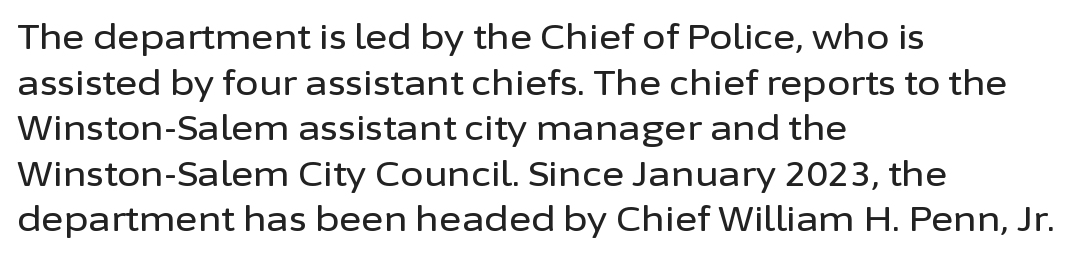
Q: Is the text italic (slanted)? A: No, it is upright.
Q: Is the typeface a serif or a sans-serif typeface? A: Sans-serif.
Q: Is the text underlined? A: No.
Q: How is the paragraph aligned? A: Left-aligned.
Q: Is the spacing between letters normal or unusually wide? A: Normal.
Q: Is the spacing between lines tight, normal or loose? A: Normal.
Q: Width (condensed, normal, or wide)? A: Normal.
Q: Stroke contrast? A: Low.
Q: x-height? A: Medium.
Q: Monospaced? A: No.
